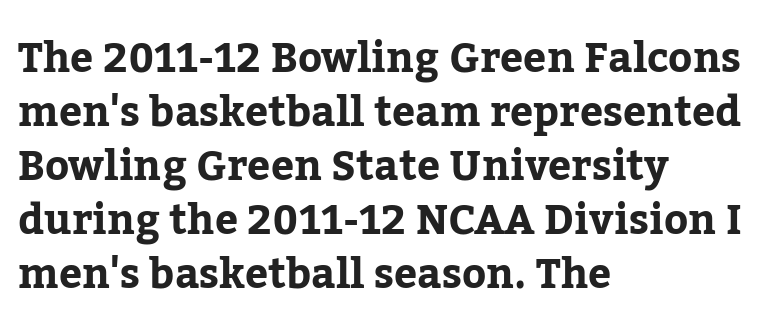
The image shows 41 px bold serif type, upright; set left-aligned, normal line spacing (1.32x), normal letter spacing, not underlined; low stroke contrast and a medium x-height.
